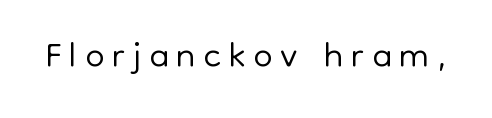
{"serif": "no", "italic": "no", "bold": "no", "weight": "light", "width": "normal", "stroke_contrast": "low", "x_height": "medium", "monospaced": "no", "underline": "no", "glyph_px": 55}
